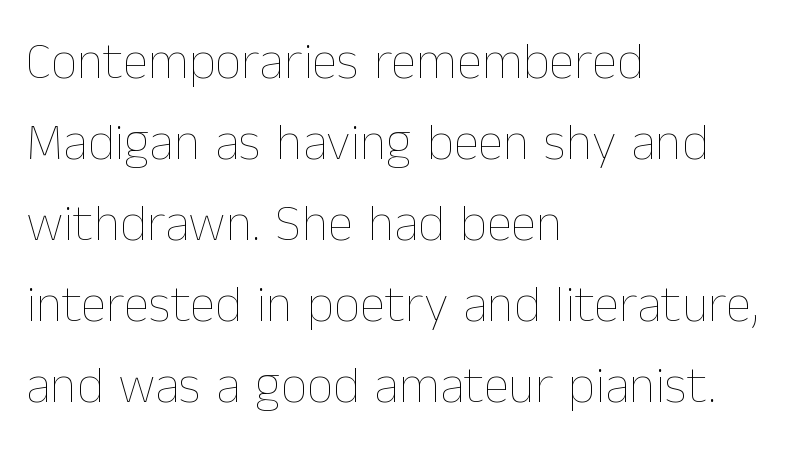
The image shows 52 px thin type, upright; set left-aligned, normal line spacing (1.56x), normal letter spacing, not underlined; low stroke contrast and a medium x-height.
